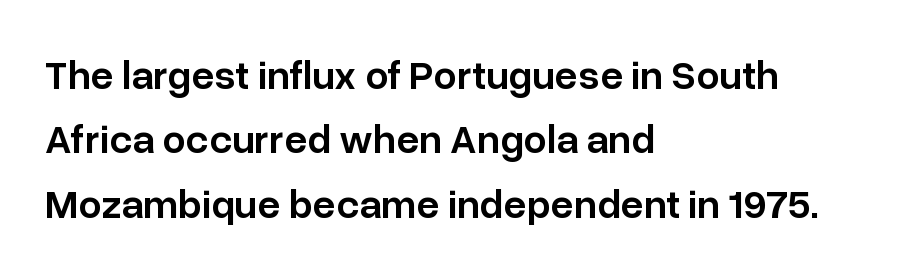
Looks like regular typesetting: each glyph gets only the width it needs. The string is rendered with underlining switched off. The tracking reads as untouched default to a designer's eye. This is the in-between weight designers call semibold or demi. Vertically, the passage feels balanced, rows spaced as you'd expect. You can tell it's not italic because the verticals are truly vertical.
